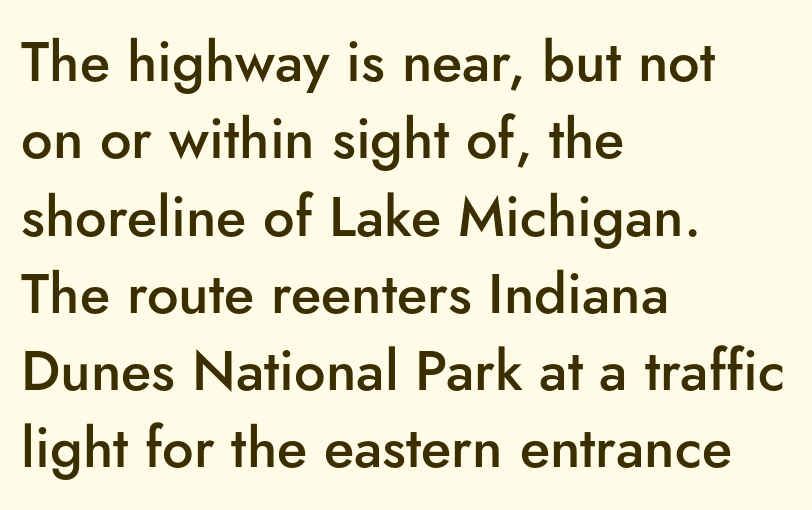
{"serif": "no", "italic": "no", "bold": "semi", "weight": "semibold", "width": "normal", "stroke_contrast": "low", "x_height": "small", "monospaced": "no", "underline": "no", "align": "left", "line_spacing": "normal", "line_spacing_ratio": 1.38, "letter_spacing": "normal", "letter_spacing_em": 0.0, "glyph_px": 56}
